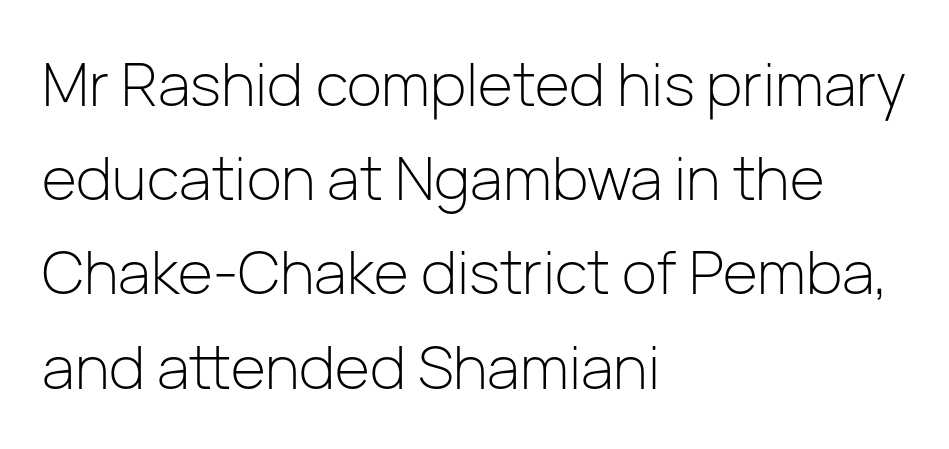
Q: Is the text bold? A: No.
Q: Is the text italic (slanted)? A: No, it is upright.
Q: Is the typeface a serif or a sans-serif typeface? A: Sans-serif.
Q: Is the text underlined? A: No.
Q: How is the paragraph aligned? A: Left-aligned.
Q: Is the spacing between letters normal or unusually wide? A: Normal.
Q: Is the spacing between lines tight, normal or loose? A: Normal.
Q: Width (condensed, normal, or wide)? A: Normal.
Q: Stroke contrast? A: Low.
Q: x-height? A: Medium.
Q: Monospaced? A: No.
